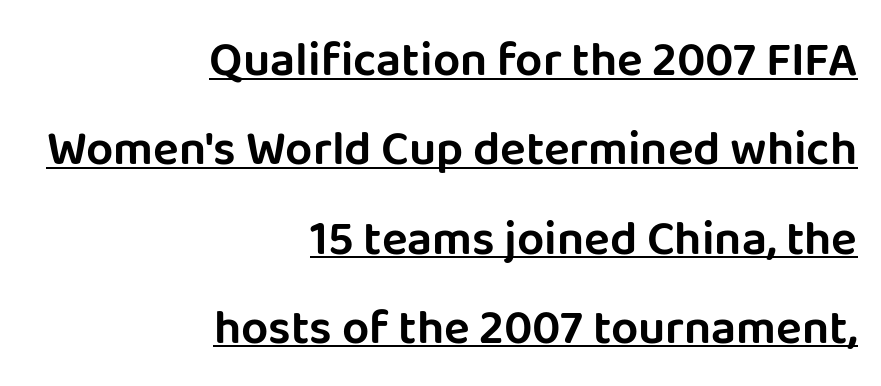
Think of a printed novel: that variable character pitch is what you see here. Descenders here cross a horizontal rule under the line. Type style note: lacks serifs. Do the letters lean? They stand straight. A flush-right, rag-left setting is used for this passage. Letter spacing: default.
